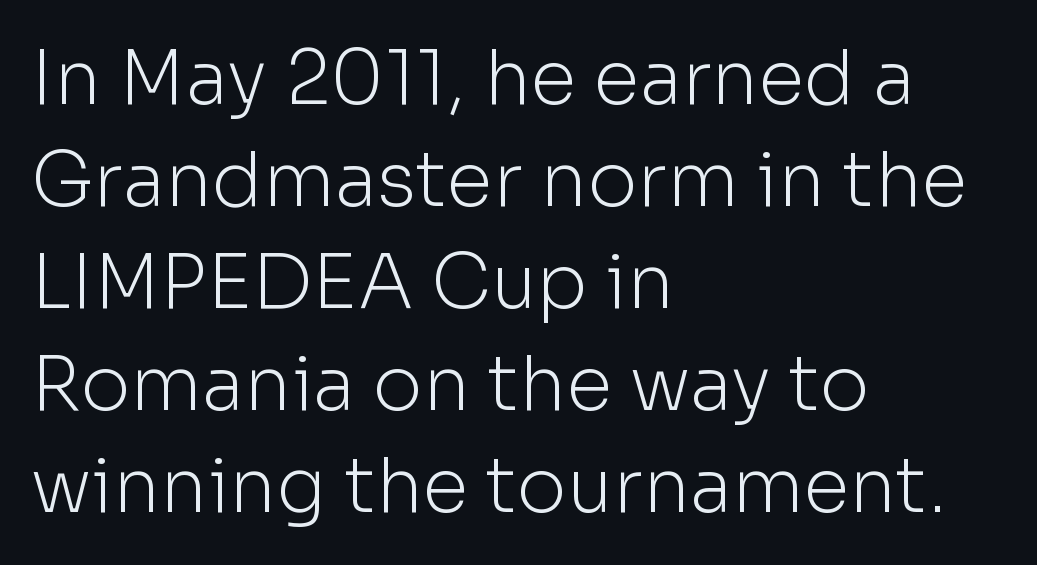
The image shows 75 px light sans-serif type, upright; set left-aligned, normal line spacing (1.36x), normal letter spacing, not underlined; low stroke contrast and a medium x-height.
